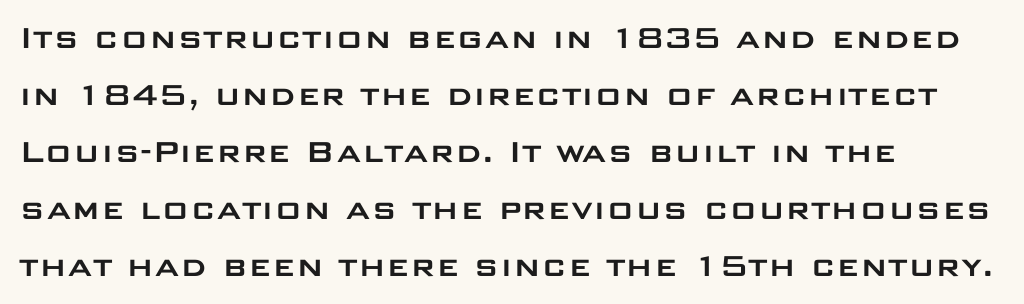
Look at the bottom of the vertical strokes: they stop flat, with no serifs. Standard letterfit; no display-style spreading of the glyphs. Nobody drew a line under any word here. Note the varied advance widths — an 'i' is clearly narrower than an 'm'. The rendering anchors every line to the left-hand side. Summary of vertical rhythm: regular, with standard interline spacing.
